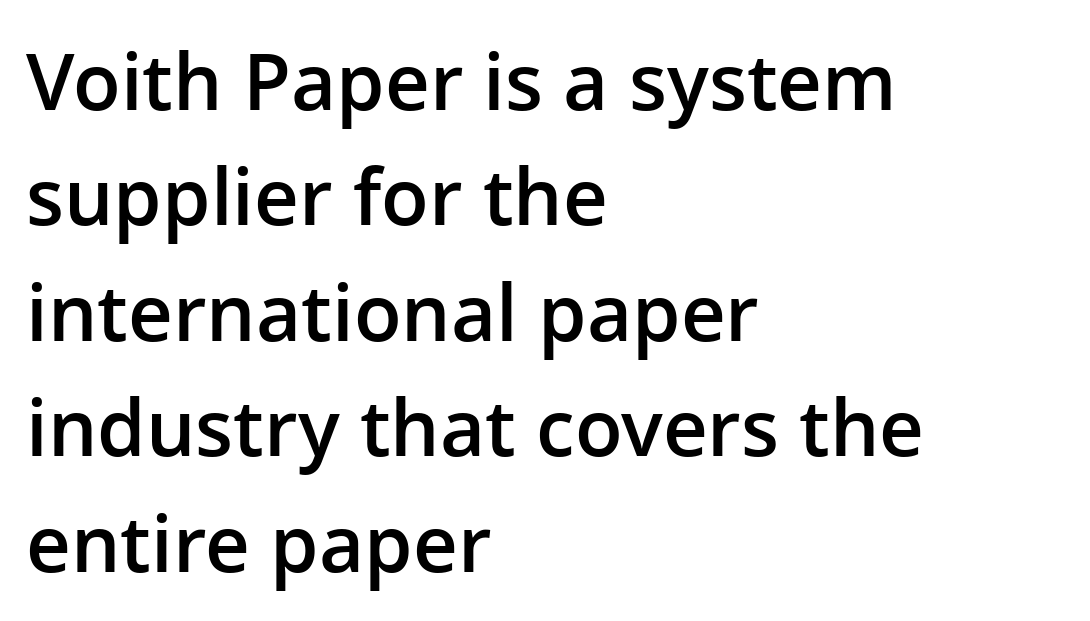
{"serif": "no", "italic": "no", "bold": "semi", "weight": "semibold", "width": "normal", "stroke_contrast": "low", "x_height": "medium", "monospaced": "no", "underline": "no", "align": "left", "line_spacing": "normal", "line_spacing_ratio": 1.48, "letter_spacing": "normal", "letter_spacing_em": 0.0, "glyph_px": 78}
